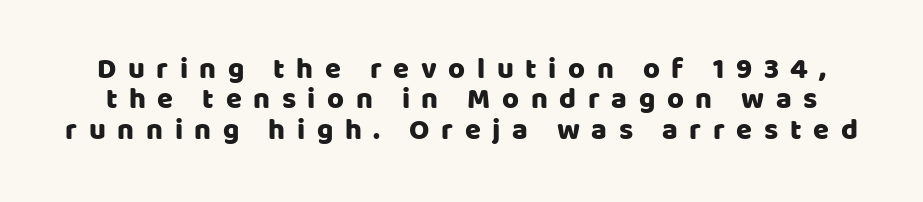
{"serif": "no", "italic": "no", "width": "normal", "stroke_contrast": "low", "x_height": "large", "monospaced": "no", "underline": "no", "line_spacing": "tight", "line_spacing_ratio": 1.05, "letter_spacing": "wide", "letter_spacing_em": 0.4, "glyph_px": 29}
